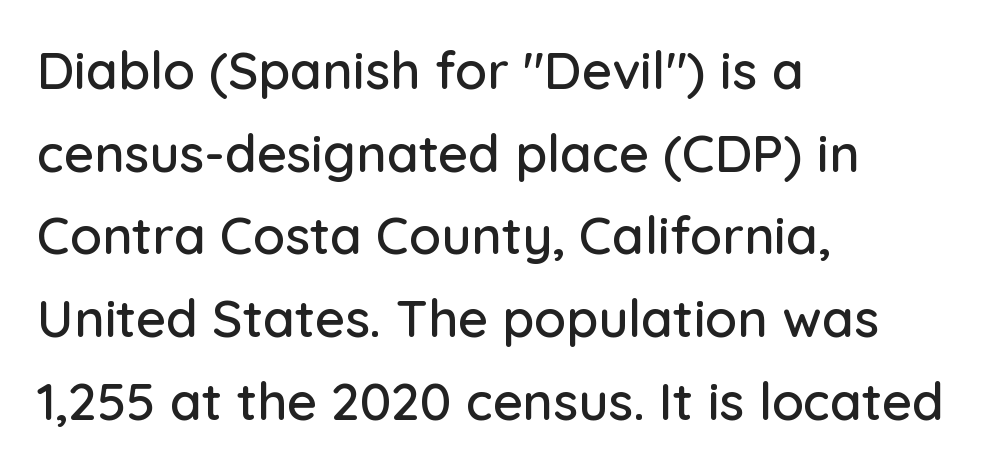
The image shows 52 px sans-serif type, upright; set left-aligned, normal line spacing (1.59x), normal letter spacing, not underlined; low stroke contrast and a medium x-height.
